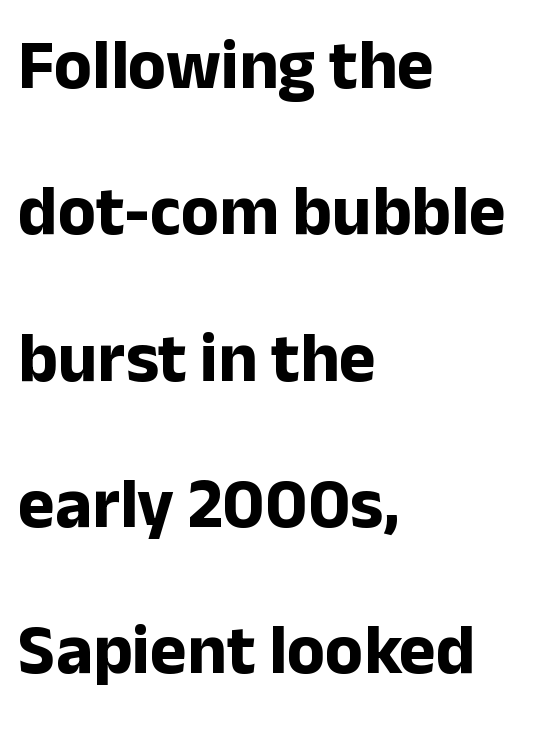
The image shows 70 px bold sans-serif type, upright; set left-aligned, loose line spacing (2.09x), normal letter spacing, not underlined; low stroke contrast and a medium x-height.
